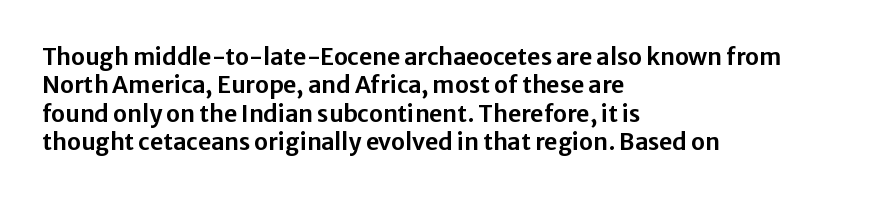
{"italic": "no", "underline": "no", "align": "left", "line_spacing_ratio": 1.23, "letter_spacing": "normal", "letter_spacing_em": 0.0, "glyph_px": 23}
